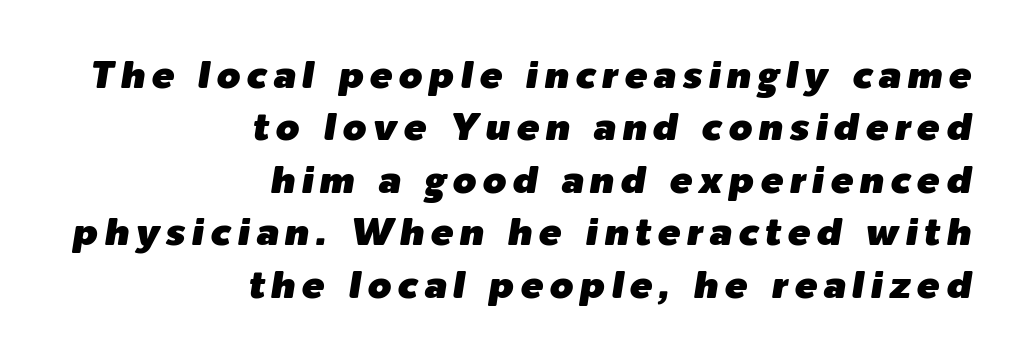
The image shows 38 px text type, italic (leaning right); set right-aligned, normal line spacing (1.38x), not underlined; low stroke contrast and a medium x-height.
